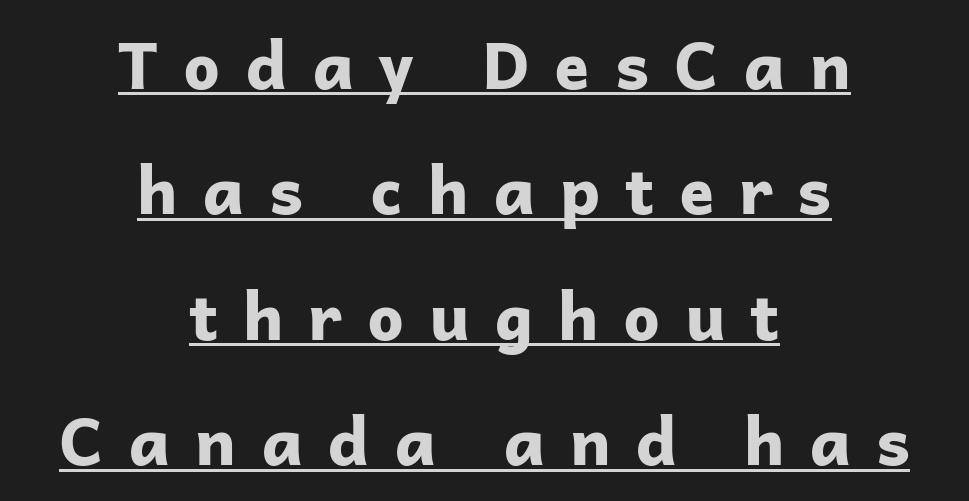
Q: Is the text bold? A: Yes.
Q: Is the text italic (slanted)? A: No, it is upright.
Q: Is the typeface a serif or a sans-serif typeface? A: Sans-serif.
Q: Is the text underlined? A: Yes.
Q: How is the paragraph aligned? A: Centered.
Q: Is the spacing between letters normal or unusually wide? A: Unusually wide.
Q: Is the spacing between lines tight, normal or loose? A: Loose.
Q: Width (condensed, normal, or wide)? A: Normal.
Q: Stroke contrast? A: Low.
Q: x-height? A: Medium.
Q: Monospaced? A: No.
